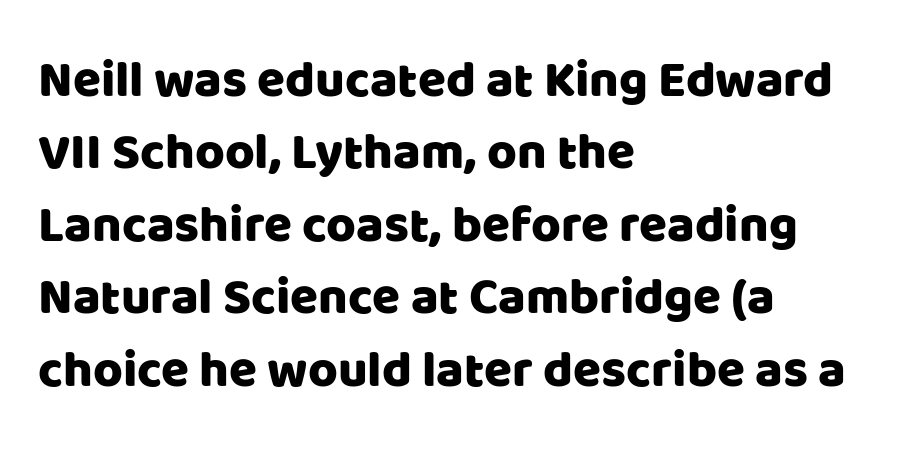
The image shows 51 px sans-serif type, upright; set left-aligned, normal line spacing (1.42x), normal letter spacing, not underlined; low stroke contrast and a large x-height.
